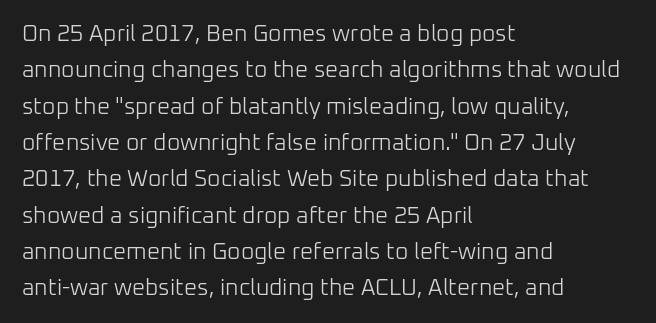
Q: Is the text bold? A: No.
Q: Is the text italic (slanted)? A: No, it is upright.
Q: Is the text underlined? A: No.
Q: How is the paragraph aligned? A: Left-aligned.
Q: Is the spacing between letters normal or unusually wide? A: Normal.
Q: Is the spacing between lines tight, normal or loose? A: Normal.
